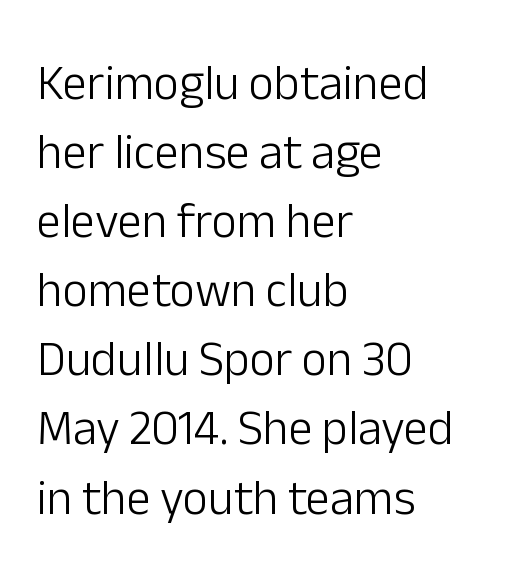
Serif or sans? Sans — the stroke terminals are bare. What's the leading like? Ordinary, nothing unusual. The space beneath each line is pristine and unruled. Stems and bowls with no extra thickness — not bold.
